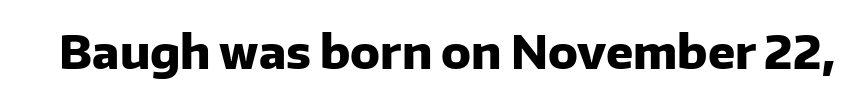
{"serif": "no", "italic": "no", "bold": "yes", "weight": "heavy", "width": "normal", "stroke_contrast": "low", "x_height": "medium", "monospaced": "no", "underline": "no", "letter_spacing": "normal", "letter_spacing_em": 0.0, "glyph_px": 45}
